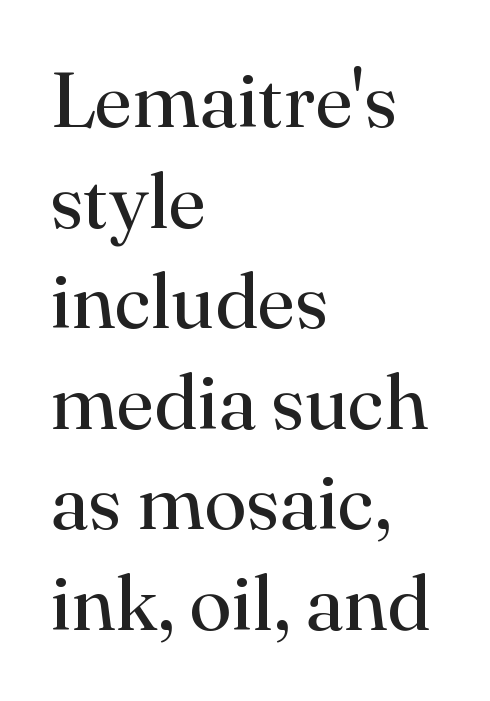
Do the characters align in a grid? No, the font is proportional. Successive baselines arrive at the customary interval. Italic: no, the glyphs are upright roman. The type family on display is of the serif kind. Caption: multi-line text, flush left, ragged right.
